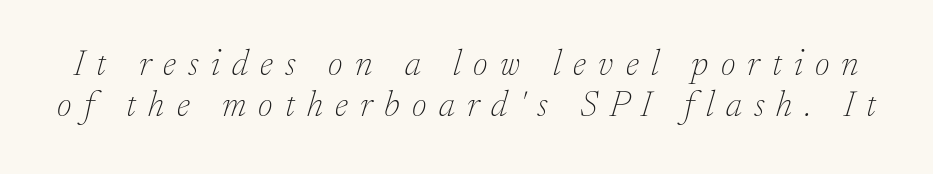
Q: Is the text bold? A: No.
Q: Is the text italic (slanted)? A: Yes, it leans right by about 17 degrees.
Q: Is the typeface a serif or a sans-serif typeface? A: Serif.
Q: Is the text underlined? A: No.
Q: Is the spacing between letters normal or unusually wide? A: Unusually wide.
Q: Is the spacing between lines tight, normal or loose? A: Tight.
Q: Width (condensed, normal, or wide)? A: Normal.
Q: Stroke contrast? A: Low.
Q: x-height? A: Small.
Q: Monospaced? A: No.
